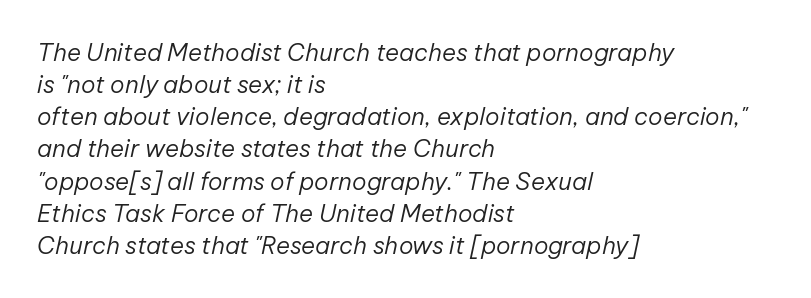
The image shows 24 px text type, italic (leaning right); set left-aligned, normal line spacing (1.34x), normal letter spacing, not underlined.
